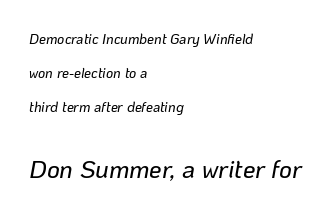
The image shows 25 px text type, italic (leaning right); set left-aligned, loose line spacing (2.42x), normal letter spacing, not underlined; the second (bottom) block is 1.79x larger.
